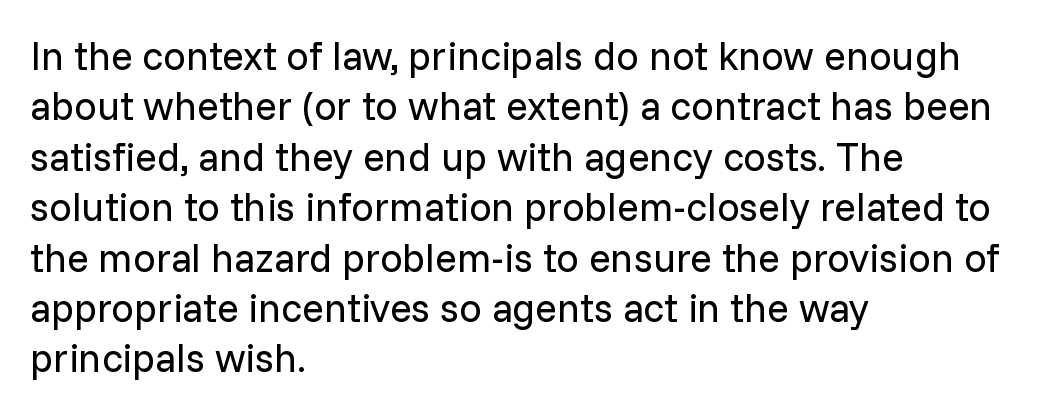
{"serif": "no", "italic": "no", "bold": "no", "weight": "regular", "width": "normal", "stroke_contrast": "low", "x_height": "medium", "monospaced": "no", "underline": "no", "align": "left", "line_spacing": "normal", "line_spacing_ratio": 1.26, "letter_spacing": "normal", "letter_spacing_em": 0.0, "glyph_px": 40}
